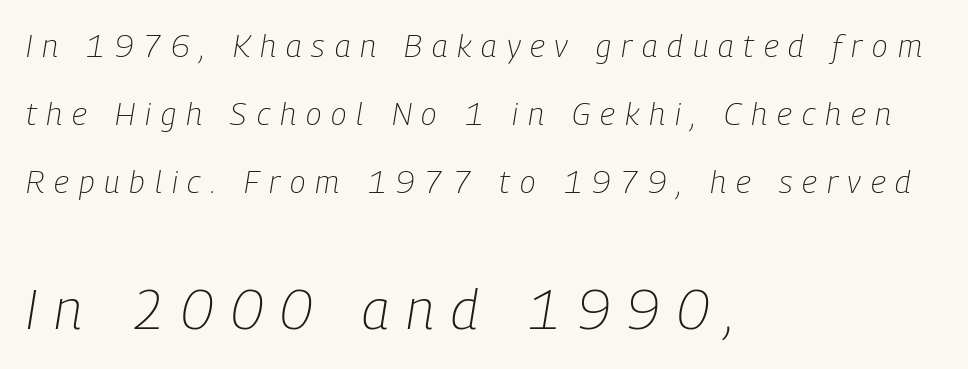
The space beneath each line is pristine and unruled. Stroke thickness stays within the range of a standard reading face or lighter. These lines are rendered in a variable-pitch font. A typesetter would mark this as italic. The paragraph shown leans on its left margin.
